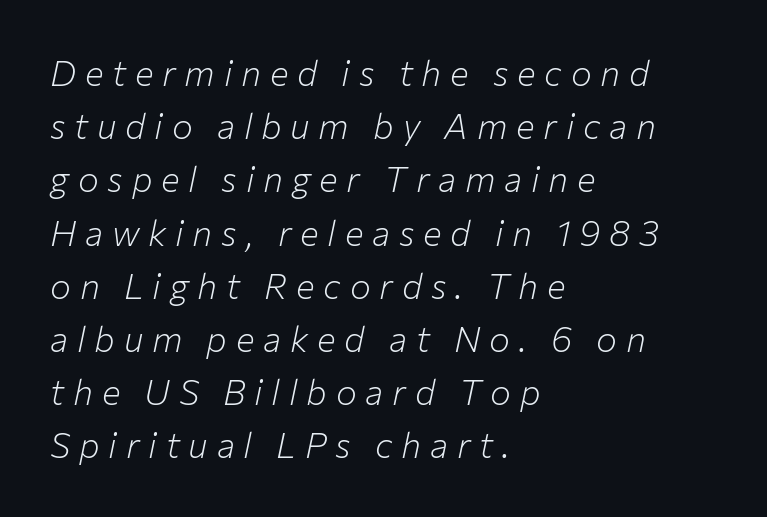
{"italic": "yes", "lean": "right", "slant_degrees": 12, "bold": "no", "weight": "light", "width": "normal", "stroke_contrast": "low", "x_height": "medium", "monospaced": "no", "underline": "no", "align": "left", "line_spacing": "normal", "line_spacing_ratio": 1.52, "letter_spacing": "wide", "letter_spacing_em": 0.25, "glyph_px": 35}
